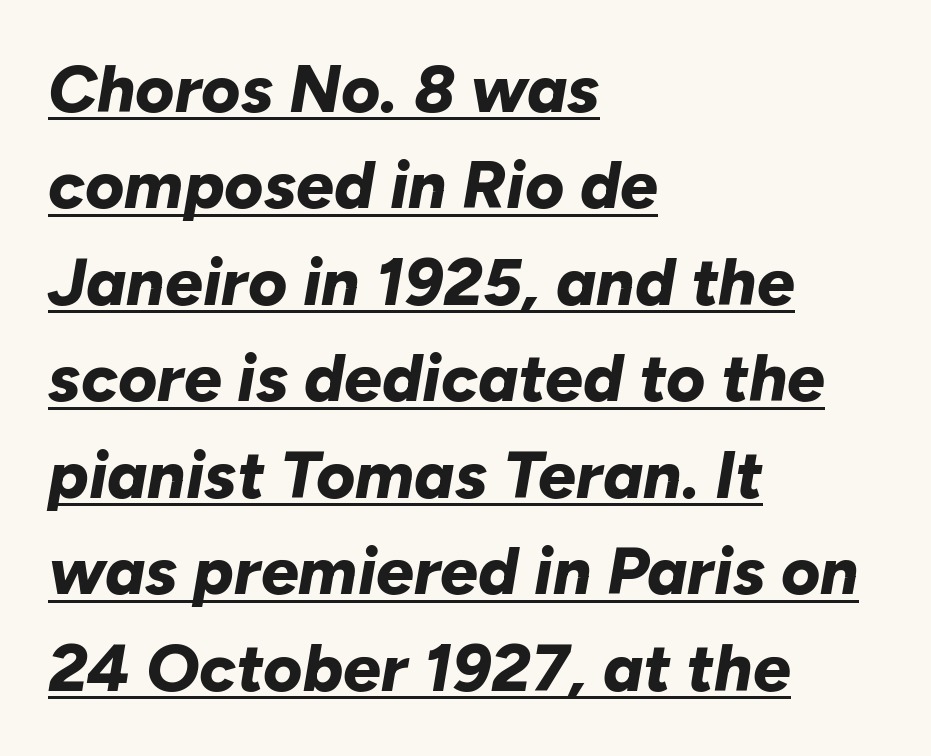
Is the letter spacing exaggerated? No — it looks like the ordinary default. Looks like regular typesetting: each glyph gets only the width it needs. This is oblique type, the kind used for emphasis or titles. Notice how the passage keeps a crisp vertical edge on the left only. Rows of type keep a routine distance in the vertical direction. Emphasis is given by a line drawn under the lettering.
